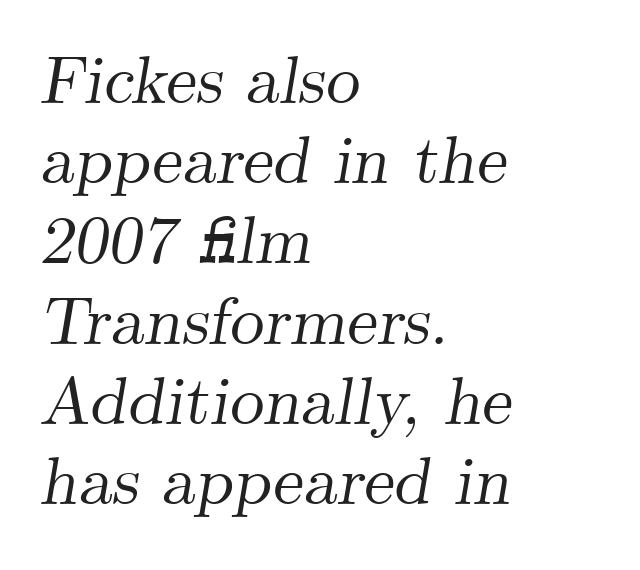
The image shows 68 px serif type, italic (leaning right); set left-aligned, line spacing 1.18x, normal letter spacing, not underlined; medium stroke contrast and a small x-height.
